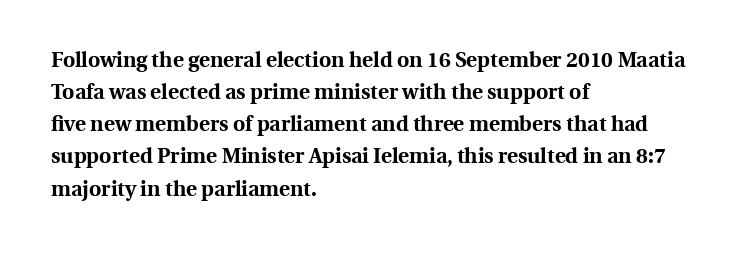
{"italic": "no", "bold": "yes", "underline": "no", "align": "left", "line_spacing": "normal", "line_spacing_ratio": 1.53, "letter_spacing": "normal", "letter_spacing_em": 0.0, "glyph_px": 21}
